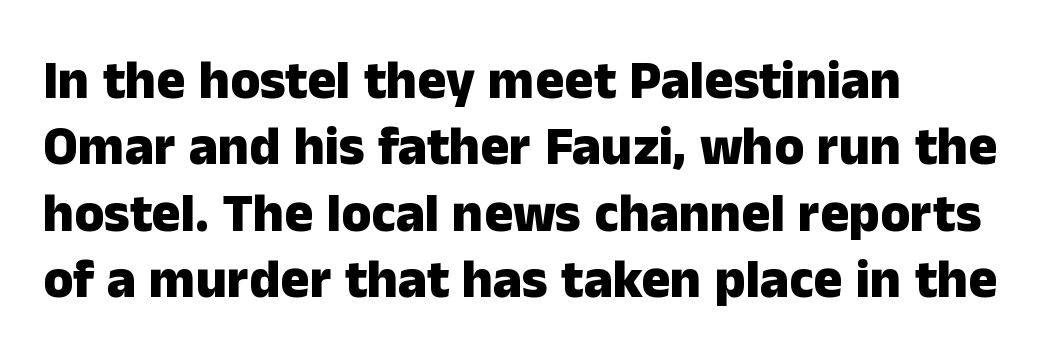
Leftover space on each line is placed entirely after the last word. The rendering keeps characters at their native spacing. The axis of the letterforms is exactly vertical. This sample has the flowing, uneven cadence of proportional lettering.
